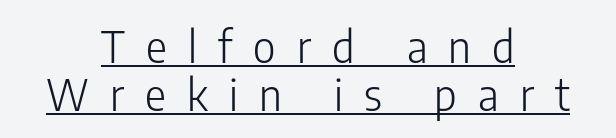
One glance says dense: line gaps are narrower than usual. Is this a heavy cut? Hardly; it is regular or lighter. Designer's note — italics off, roman on. The lettering is marked with a stroke running underneath it. These lines are rendered in a variable-pitch font. Honestly, the letter spacing is so wide it's the main thing you notice.
